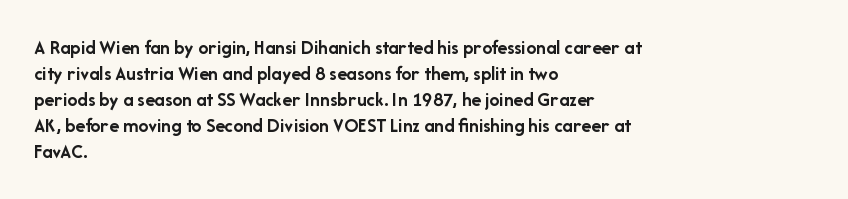
Q: Is the text bold? A: Yes.
Q: Is the text italic (slanted)? A: No, it is upright.
Q: Is the text underlined? A: No.
Q: How is the paragraph aligned? A: Left-aligned.
Q: Is the spacing between letters normal or unusually wide? A: Normal.
Q: Is the spacing between lines tight, normal or loose? A: Normal.
